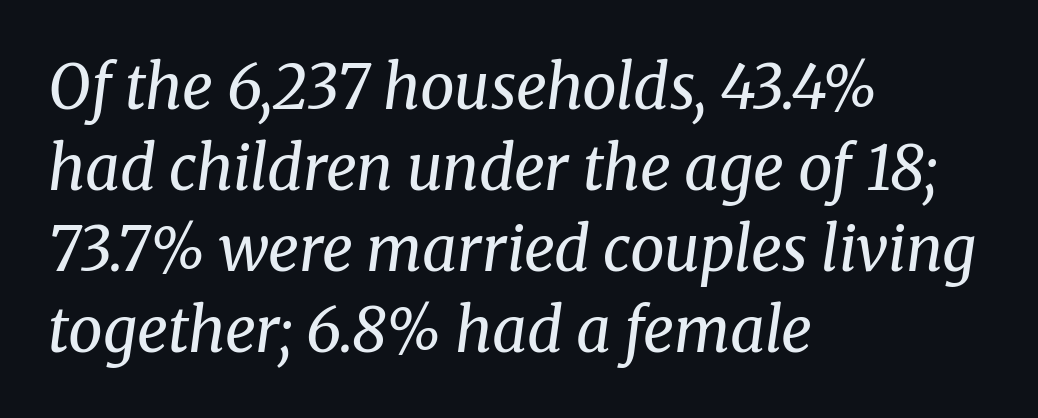
Q: Is the text bold? A: No.
Q: Is the text italic (slanted)? A: Yes, it leans right by about 8 degrees.
Q: Is the typeface a serif or a sans-serif typeface? A: Serif.
Q: Is the text underlined? A: No.
Q: How is the paragraph aligned? A: Left-aligned.
Q: Is the spacing between letters normal or unusually wide? A: Normal.
Q: Is the spacing between lines tight, normal or loose? A: Normal.
Q: Width (condensed, normal, or wide)? A: Normal.
Q: Stroke contrast? A: Medium.
Q: x-height? A: Medium.
Q: Monospaced? A: No.
